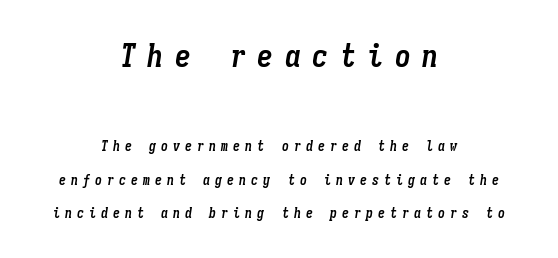
The image shows 32 px semibold, condensed type, italic (leaning right), monospaced; set centered, loose line spacing (2.37x), unusually wide letter spacing (+0.36 em), not underlined; the first (top) block is 2.29x larger; low stroke contrast and a medium x-height.
